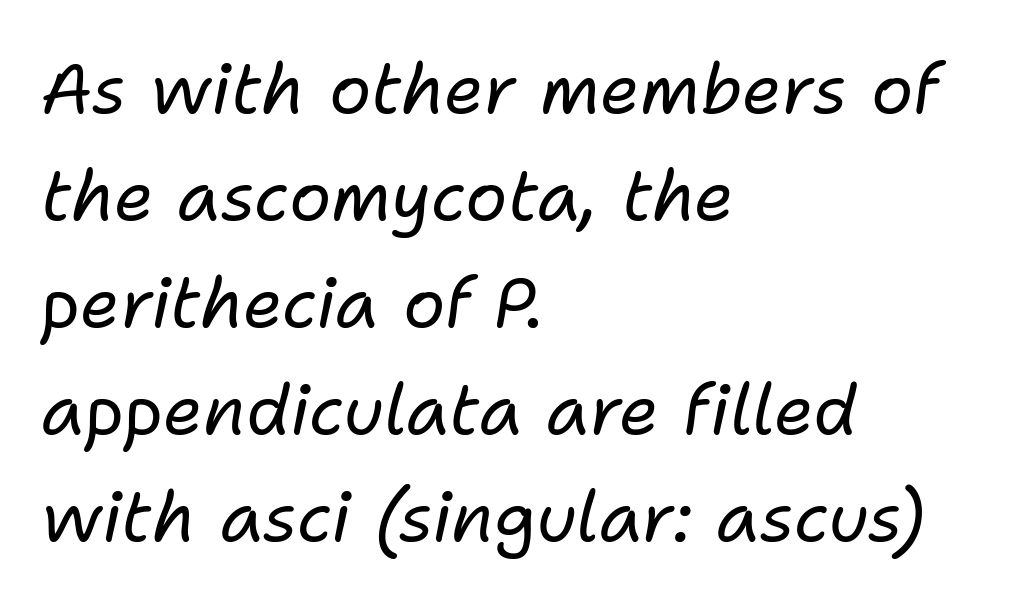
Q: Is the text bold? A: No.
Q: Is the text italic (slanted)? A: Yes, it leans right by about 11 degrees.
Q: Is the text underlined? A: No.
Q: How is the paragraph aligned? A: Left-aligned.
Q: Is the spacing between letters normal or unusually wide? A: Normal.
Q: Is the spacing between lines tight, normal or loose? A: Normal.
Q: Width (condensed, normal, or wide)? A: Normal.
Q: Stroke contrast? A: Low.
Q: x-height? A: Medium.
Q: Monospaced? A: No.
